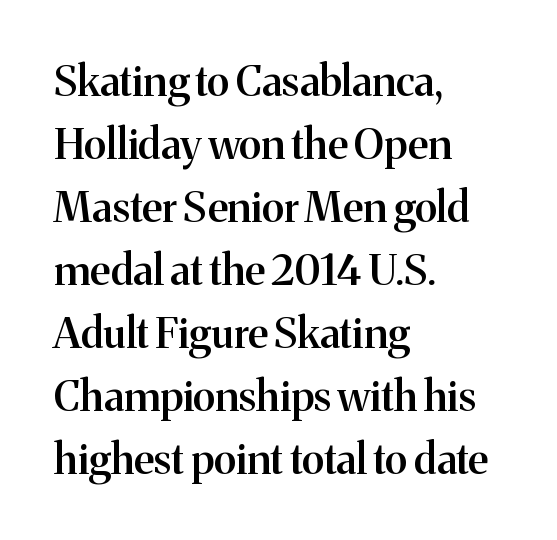
The image shows 42 px semibold serif type, upright; set left-aligned, normal line spacing (1.5x), normal letter spacing, not underlined; medium stroke contrast and a medium x-height.
